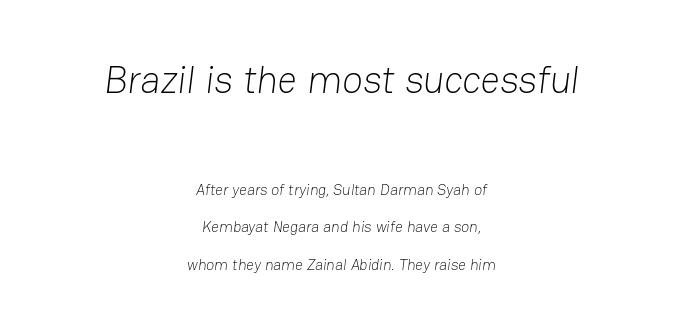
{"serif": "no", "bold": "no", "weight": "light", "width": "normal", "stroke_contrast": "low", "x_height": "medium", "monospaced": "no", "underline": "no", "align": "center", "line_spacing": "loose", "line_spacing_ratio": 2.49, "letter_spacing": "normal", "letter_spacing_em": 0.0, "larger_block": "first", "size_ratio": 2.53, "glyph_px": 38}
